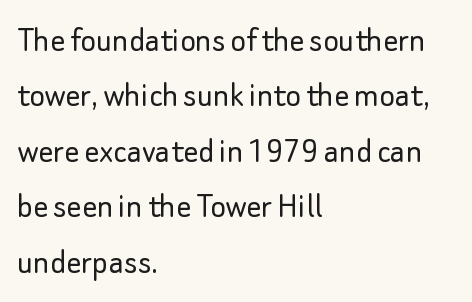
The image shows 37 px light sans-serif type, upright; set left-aligned, normal line spacing (1.5x), normal letter spacing, not underlined; low stroke contrast and a small x-height.
